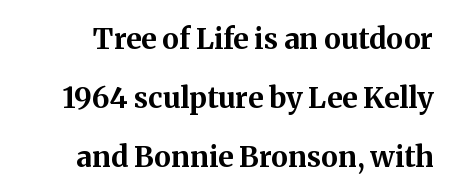
Q: Is the text bold? A: Yes.
Q: Is the text italic (slanted)? A: No, it is upright.
Q: Is the typeface a serif or a sans-serif typeface? A: Serif.
Q: Is the text underlined? A: No.
Q: Is the spacing between letters normal or unusually wide? A: Normal.
Q: Is the spacing between lines tight, normal or loose? A: Loose.
Q: Width (condensed, normal, or wide)? A: Normal.
Q: Stroke contrast? A: Medium.
Q: x-height? A: Medium.
Q: Monospaced? A: No.
